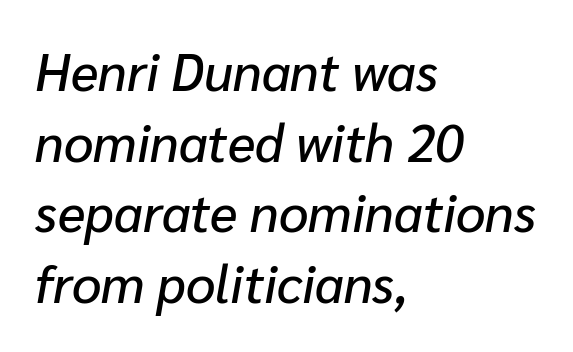
The image shows 52 px text type, italic (leaning right); set left-aligned, normal line spacing (1.36x), normal letter spacing, not underlined; low stroke contrast and a medium x-height.
